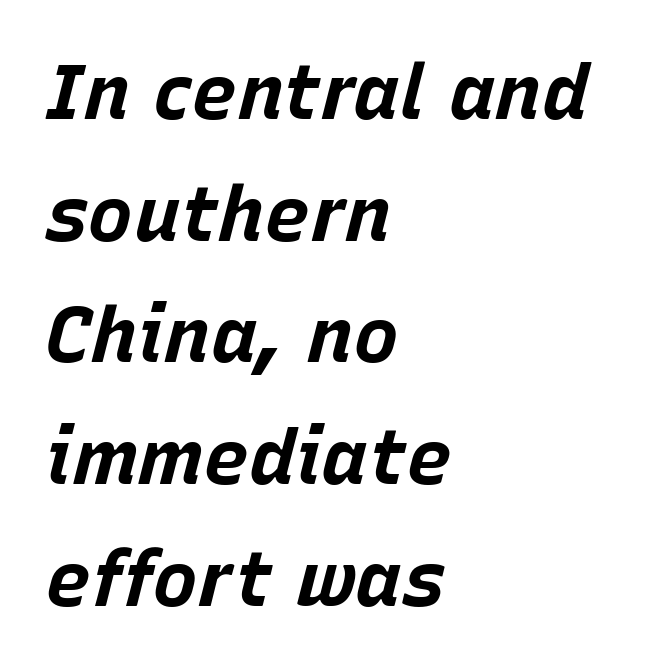
Does the weight exceed regular? Yes, all the way to bold. Summary of vertical rhythm: regular, with standard interline spacing. Italic? Definitely — the glyphs are oblique. The passage shown is not underscored anywhere. Short and long lines alike share a common starting point at left. Think of a printed novel: that variable character pitch is what you see here.
